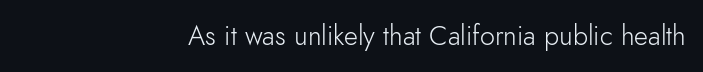
The passage is arranged like a letterhead date or caption credit — flush right. Letters have the restrained weight of plain body copy at most. Decoration check: the copy has no underline. Nobody touched the tracking dial on this one. Vertical strokes here are truly vertical.
